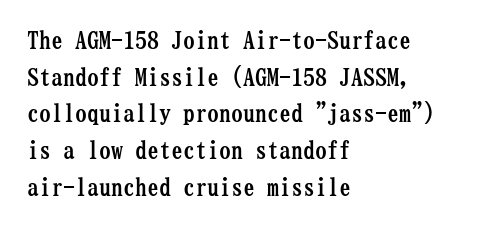
A typesetter would call this zero additional tracking. The letters stand upright; this is a roman face. Regular leading. The passage is arranged the way most books set body copy — flush left. Rule under the text: the space is simply empty. Strokes here are thick enough to call this a true bold.
